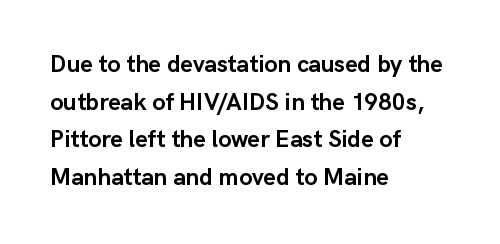
Heavy, bold letterforms. Quick note: underline off. The space between consecutive lines is moderate. This is roman type, the default non-slanted kind. The compositor pushed each line to the left boundary.
